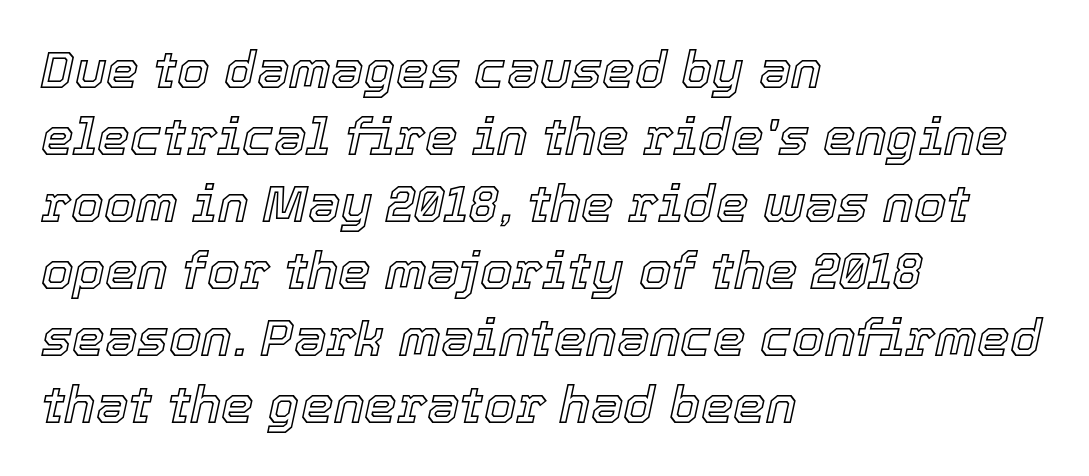
{"italic": "yes", "lean": "right", "slant_degrees": 12, "width": "normal", "x_height": "medium", "monospaced": "no", "underline": "no", "align": "left", "line_spacing": "normal", "line_spacing_ratio": 1.29, "letter_spacing": "normal", "letter_spacing_em": 0.0, "glyph_px": 52}
